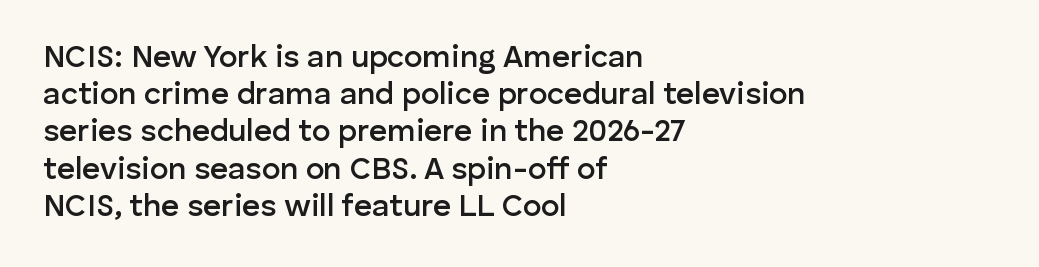
The image shows 31 px semibold sans-serif type, upright; set left-aligned, line spacing 1.2x, normal letter spacing, not underlined; low stroke contrast and a medium x-height.
